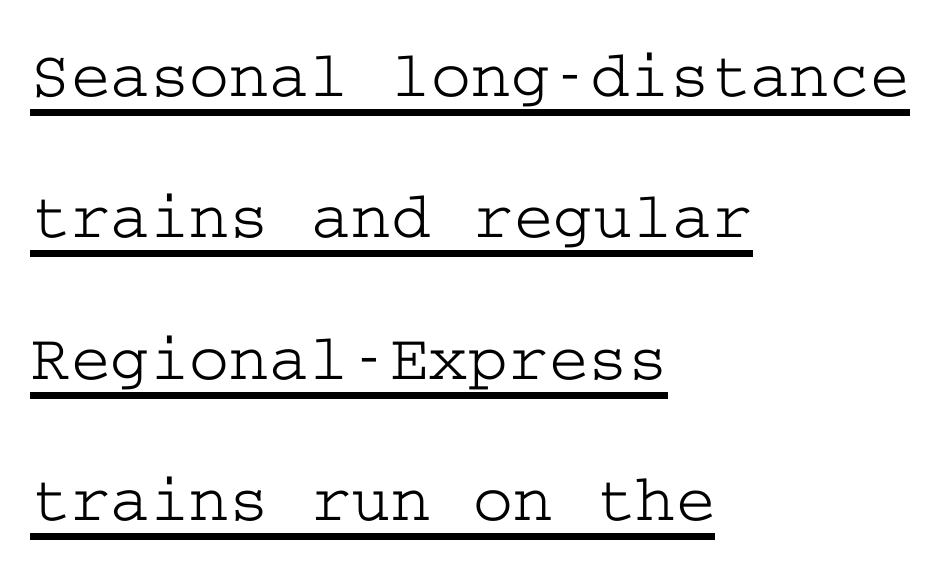
Is this a sans? No — the strokes have serifs. The rendering uses a large line-height, opening up the rows. The axis of the letterforms is exactly vertical. Compared with typical body copy, the letter spacing here is the same.
